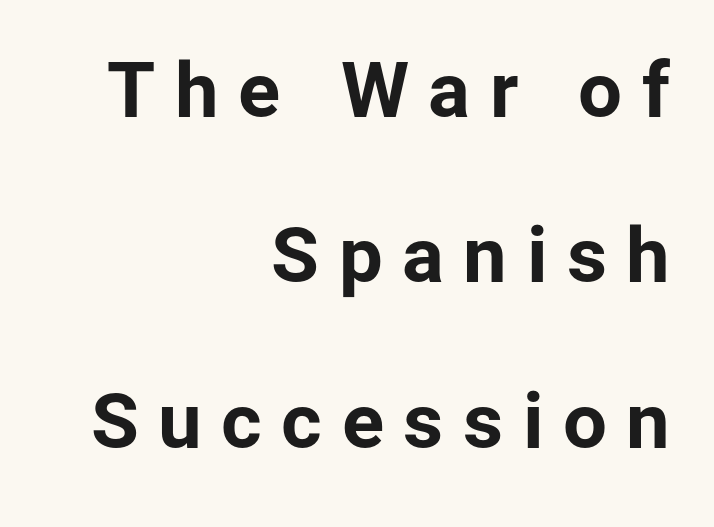
{"serif": "no", "italic": "no", "bold": "yes", "weight": "bold", "width": "normal", "stroke_contrast": "low", "x_height": "medium", "monospaced": "no", "underline": "no", "align": "right", "line_spacing": "loose", "line_spacing_ratio": 2.12, "letter_spacing": "wide", "letter_spacing_em": 0.25, "glyph_px": 78}
